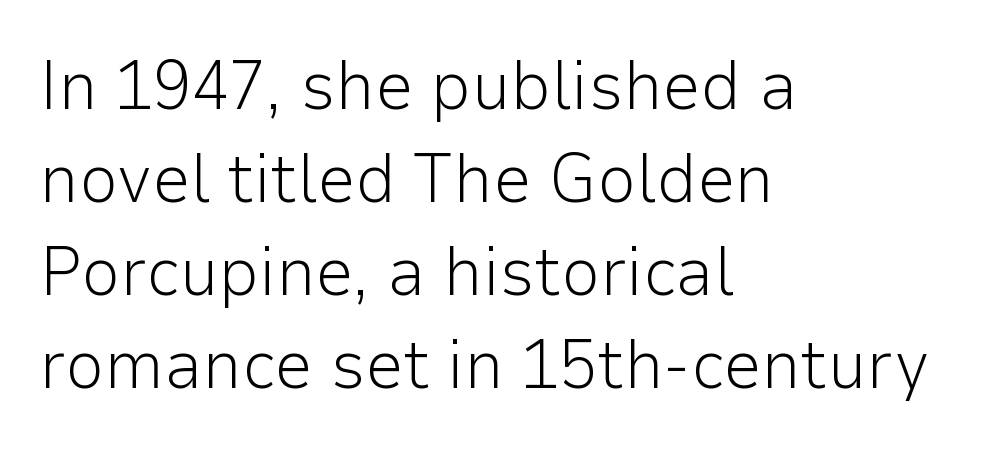
The image shows 69 px light sans-serif type, upright; set left-aligned, normal line spacing (1.35x), normal letter spacing, not underlined; low stroke contrast and a medium x-height.
